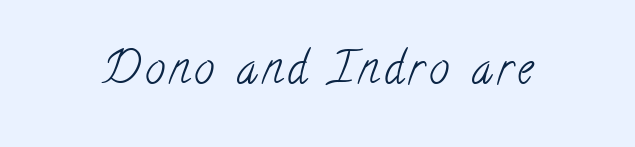
Think of a printed novel: that variable character pitch is what you see here. Rule under the text: the space is simply empty. Letterform terminals end in serifs throughout the passage. Stems and bowls with no extra thickness — not bold.
